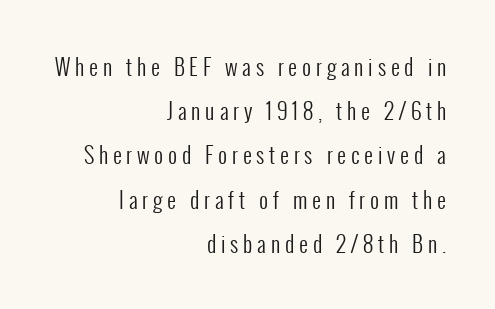
The image shows 22 px text type, upright; set right-aligned, loose line spacing (2.01x), unusually wide letter spacing (+0.22 em), not underlined.
